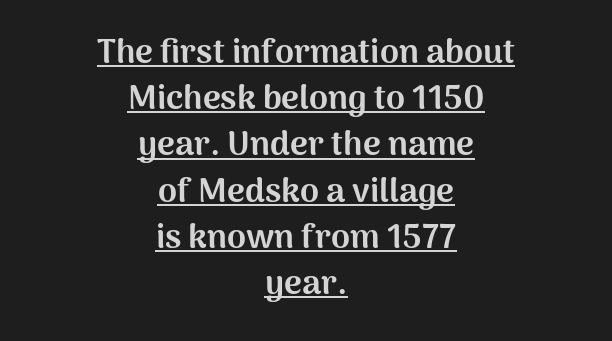
Q: Is the text bold? A: Yes.
Q: Is the text italic (slanted)? A: No, it is upright.
Q: Is the typeface a serif or a sans-serif typeface? A: Sans-serif.
Q: Is the text underlined? A: Yes.
Q: How is the paragraph aligned? A: Centered.
Q: Is the spacing between letters normal or unusually wide? A: Normal.
Q: Is the spacing between lines tight, normal or loose? A: Normal.
Q: Width (condensed, normal, or wide)? A: Normal.
Q: Stroke contrast? A: Medium.
Q: x-height? A: Medium.
Q: Monospaced? A: No.
